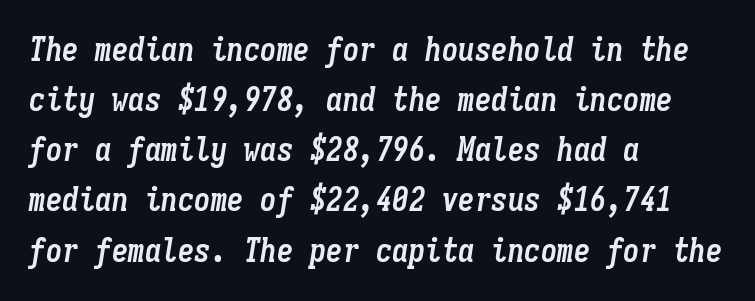
The image shows 33 px semibold, condensed type, italic (leaning right), monospaced; set left-aligned, normal line spacing (1.52x), normal letter spacing, not underlined; low stroke contrast and a medium x-height.
